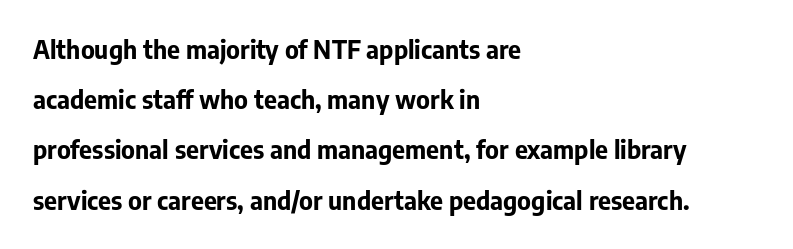
The image shows 25 px bold type, upright; set left-aligned, loose line spacing (2.01x), normal letter spacing, not underlined.
